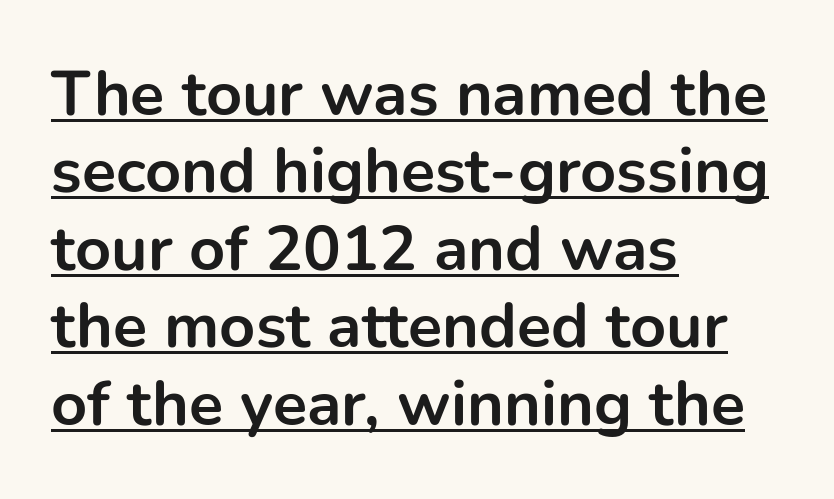
The image shows 63 px bold sans-serif type, upright; set left-aligned, line spacing 1.23x, normal letter spacing, underlined; low stroke contrast and a medium x-height.
